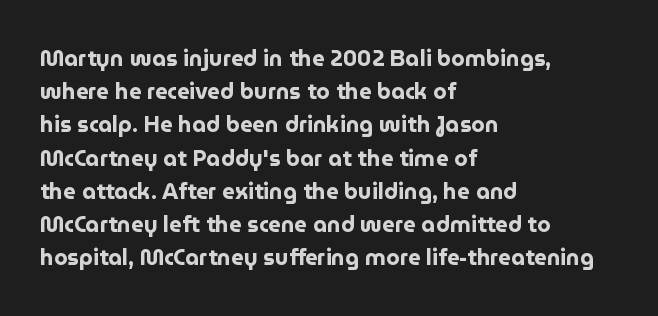
{"italic": "no", "bold": "yes", "underline": "no", "align": "left", "line_spacing": "normal", "line_spacing_ratio": 1.51, "letter_spacing": "normal", "letter_spacing_em": 0.0, "glyph_px": 22}
